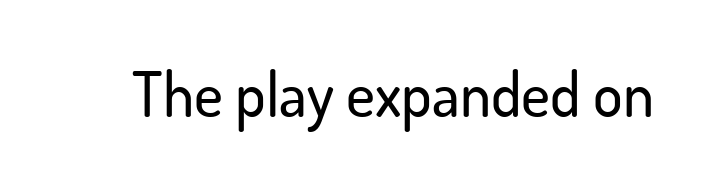
Q: Is the text italic (slanted)? A: No, it is upright.
Q: Is the typeface a serif or a sans-serif typeface? A: Sans-serif.
Q: Is the text underlined? A: No.
Q: Is the spacing between letters normal or unusually wide? A: Normal.
Q: Width (condensed, normal, or wide)? A: Normal.
Q: Stroke contrast? A: Low.
Q: x-height? A: Small.
Q: Monospaced? A: No.
